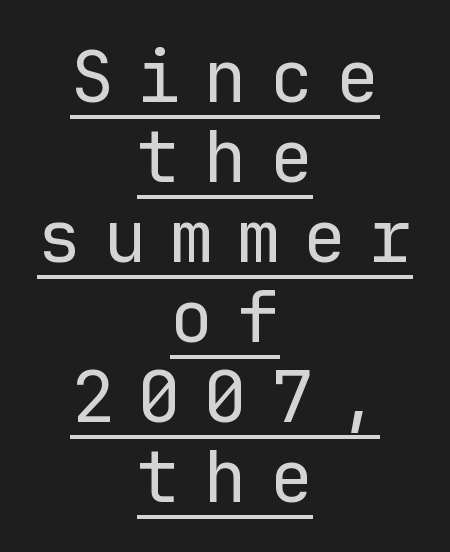
Compared with a flush-left layout, this one balances lines on the center instead. Is there any slant? The stems are plumb. This sample has the even, mechanical cadence of fixed-width lettering. The rendering uses a small line-height, squeezing the rows. Heft: none added — not bold.
